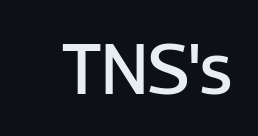
The designer went with a sans here, leaving each stem footless. The specimen reads as upright at a glance. Look at the tracking — it's just the regular setting, nothing added. You could not count columns in this text — the font is proportionally spaced.
